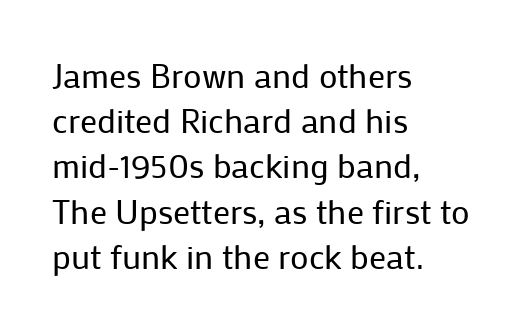
The image shows 34 px regular-weight sans-serif type, upright; set left-aligned, normal line spacing (1.33x), normal letter spacing, not underlined; low stroke contrast and a medium x-height.
